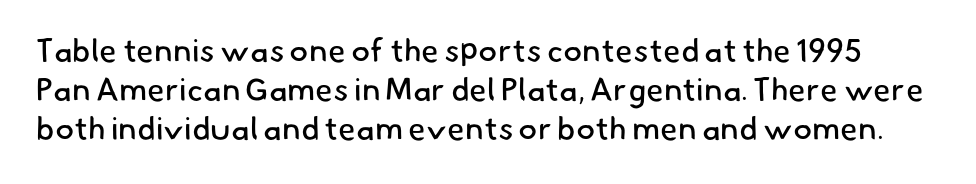
Q: Is the text bold? A: No.
Q: Is the typeface a serif or a sans-serif typeface? A: Sans-serif.
Q: Is the text underlined? A: No.
Q: Is the spacing between letters normal or unusually wide? A: Normal.
Q: Width (condensed, normal, or wide)? A: Normal.
Q: Stroke contrast? A: Low.
Q: x-height? A: Small.
Q: Monospaced? A: No.
